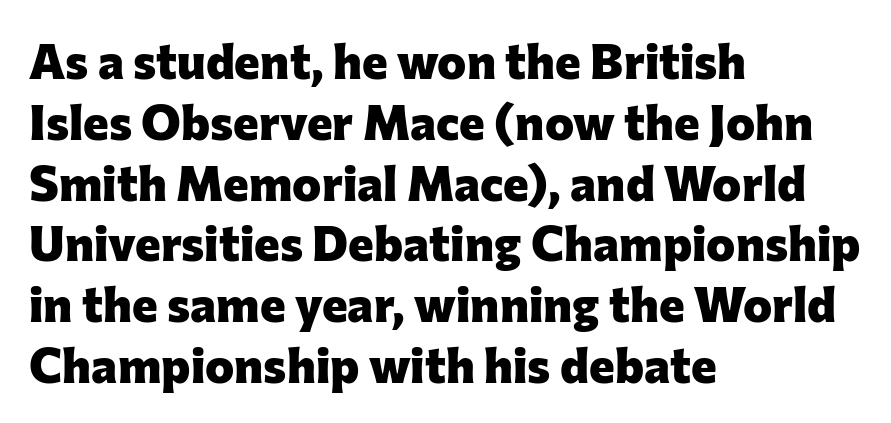
{"serif": "no", "italic": "no", "bold": "yes", "weight": "heavy", "width": "normal", "stroke_contrast": "low", "x_height": "medium", "monospaced": "no", "underline": "no", "align": "left", "line_spacing_ratio": 1.24, "letter_spacing": "normal", "letter_spacing_em": 0.0, "glyph_px": 49}
